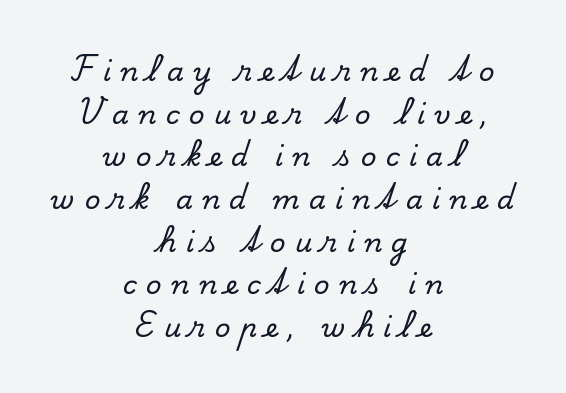
{"underline": "no", "align": "center", "line_spacing": "normal", "line_spacing_ratio": 1.58, "letter_spacing": "wide", "letter_spacing_em": 0.34, "glyph_px": 27}
